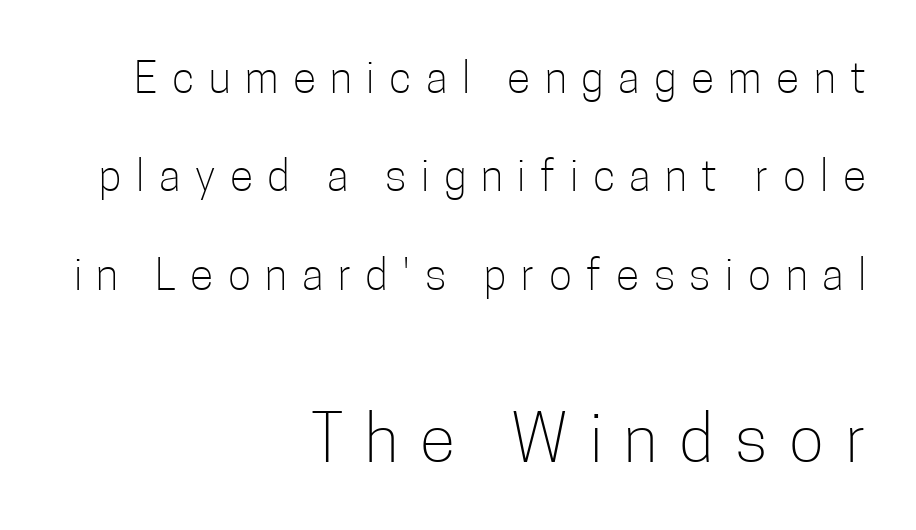
Q: Is the text bold? A: No.
Q: Is the text italic (slanted)? A: No, it is upright.
Q: Is the typeface a serif or a sans-serif typeface? A: Sans-serif.
Q: Is the text underlined? A: No.
Q: How is the paragraph aligned? A: Right-aligned.
Q: Is the spacing between letters normal or unusually wide? A: Unusually wide.
Q: Is the spacing between lines tight, normal or loose? A: Loose.
Q: Which block of text is set in a larger size, the first (top) or the second (bottom)? A: The second (bottom) one.
Q: Width (condensed, normal, or wide)? A: Condensed.
Q: Stroke contrast? A: Low.
Q: x-height? A: Medium.
Q: Monospaced? A: No.
